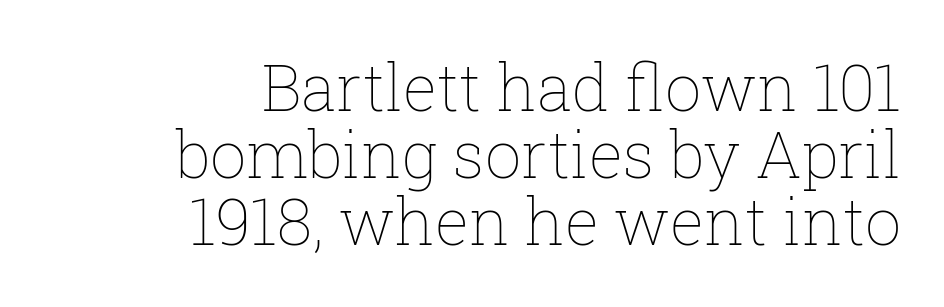
Between one letter and the next there's only the usual sliver of space. Is this a heavy cut? Hardly; it is regular or lighter. Line spacing here is tight. Horizontally, the lines are justified to the trailing edge only. Quick note: underline off.
